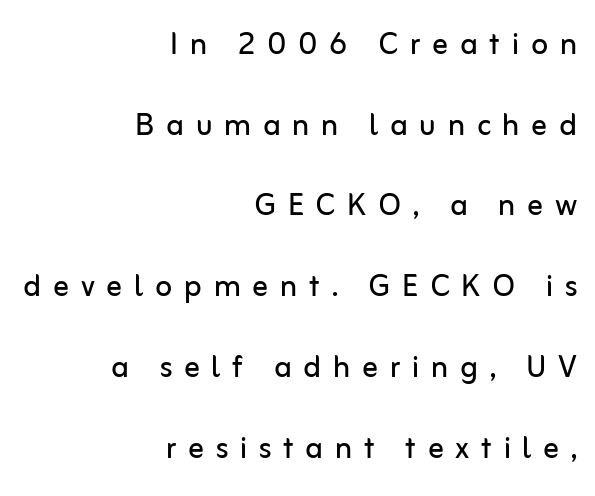
Q: Is the text bold? A: No.
Q: Is the text italic (slanted)? A: No, it is upright.
Q: Is the typeface a serif or a sans-serif typeface? A: Sans-serif.
Q: Is the text underlined? A: No.
Q: How is the paragraph aligned? A: Right-aligned.
Q: Is the spacing between letters normal or unusually wide? A: Unusually wide.
Q: Is the spacing between lines tight, normal or loose? A: Loose.
Q: Width (condensed, normal, or wide)? A: Normal.
Q: Stroke contrast? A: Low.
Q: x-height? A: Medium.
Q: Monospaced? A: No.
